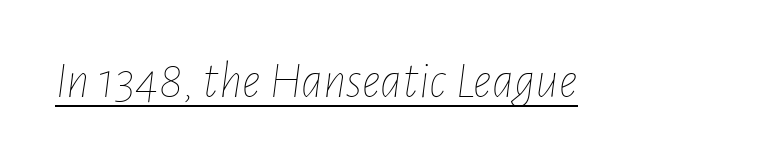
Weight: in the light-to-regular range. Beneath each row of characters lies a ruled line. You could not count columns in this text — the font is proportionally spaced. This rendering leaves character spacing at its baseline value.
